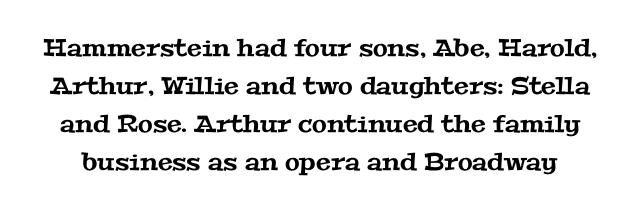
{"underline": "no", "line_spacing": "normal", "line_spacing_ratio": 1.58, "letter_spacing": "normal", "letter_spacing_em": 0.0, "glyph_px": 24}
